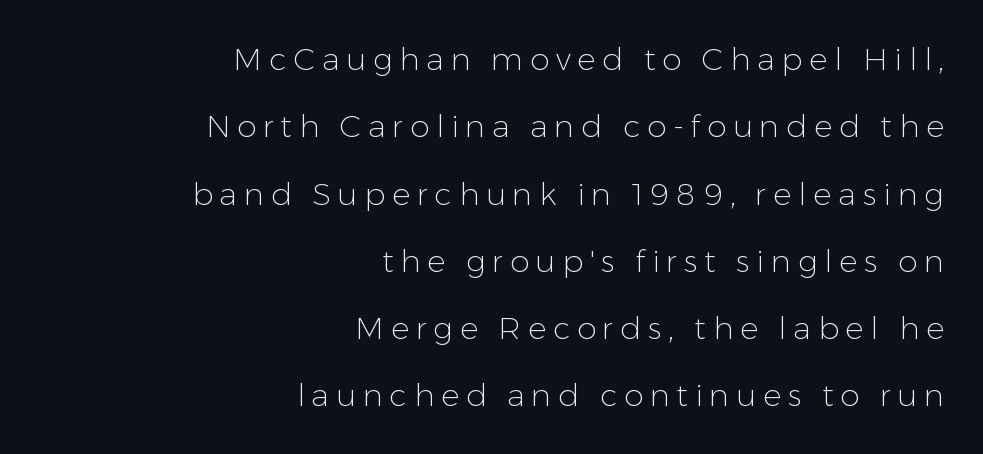
The image shows 31 px light sans-serif type, upright; set right-aligned, loose line spacing (2.17x), unusually wide letter spacing (+0.22 em), not underlined; low stroke contrast and a medium x-height.
